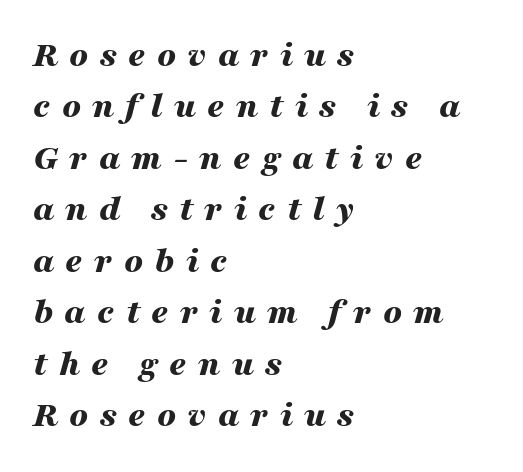
Beneath every word, the page is bare. The letters are slanted; this is an italic face. Summary of vertical rhythm: regular, with standard interline spacing. Each word looks stretched out because of the extra space between its letters. The letters advance in unequal steps, a hallmark of proportional type. In CSS terms this would be text-align: left.
